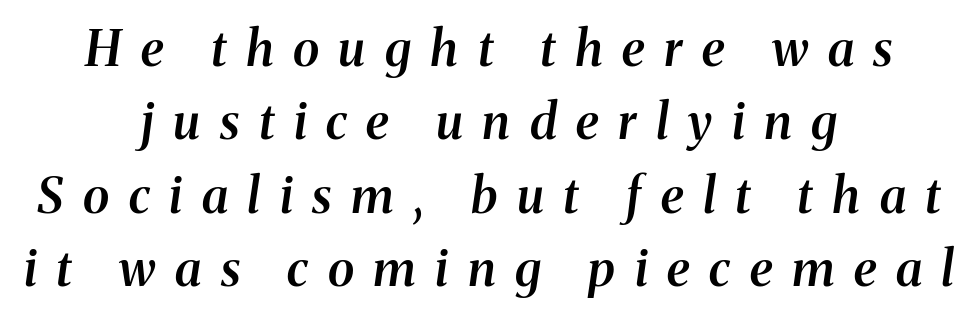
Descenders hang freely into open space. Posture: slanted. Inter-character spacing is expanded well beyond the font's built-in metrics. A student would call this center alignment; a typographer would say set centered. Caption: semibold face, moderately heavy strokes. Regarding leading, the lines here are spaced in the standard way.
